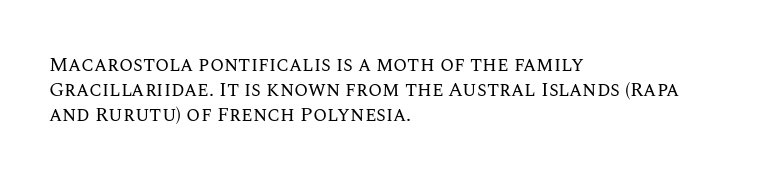
Q: Is the text bold? A: No.
Q: Is the text italic (slanted)? A: No, it is upright.
Q: Is the text underlined? A: No.
Q: How is the paragraph aligned? A: Left-aligned.
Q: Is the spacing between letters normal or unusually wide? A: Normal.
Q: Is the spacing between lines tight, normal or loose? A: Normal.
